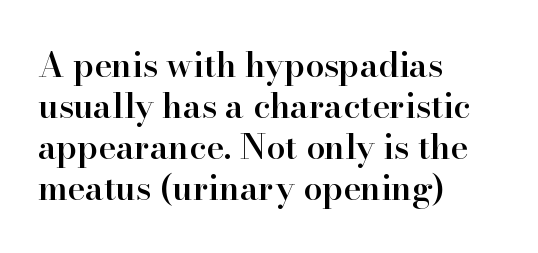
This sample has the flowing, uneven cadence of proportional lettering. A bare baseline throughout the passage. Typographic density is moderately raised because the face is semibold. The passage shown has conventional tracking throughout. The rendering anchors every line to the left-hand side. Observe the serifs anchoring each vertical stroke in this sample.
